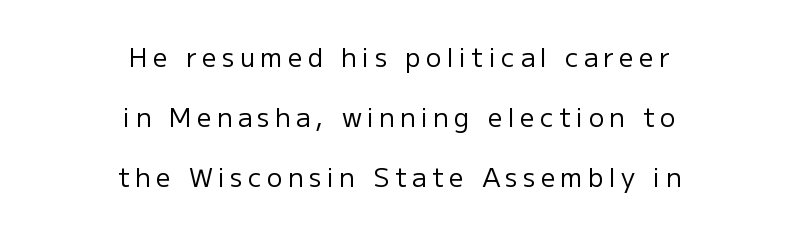
{"italic": "no", "bold": "no", "underline": "no", "align": "center", "line_spacing": "loose", "line_spacing_ratio": 2.31, "letter_spacing": "wide", "letter_spacing_em": 0.2, "glyph_px": 26}
